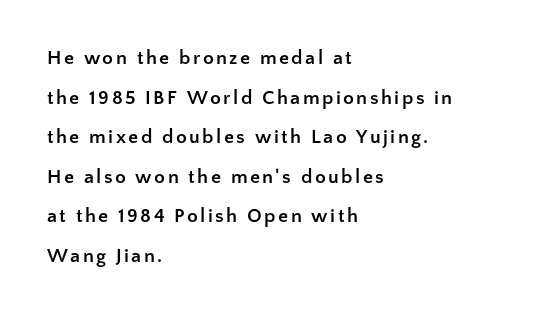
In terms of weight, the rendering is a true, heavy bold. The rag falls on the right side of this text block. Vertical spacing — loose. This sample uses an upright cut, with every glyph sitting square on the baseline. Plain, unruled lines of type.
